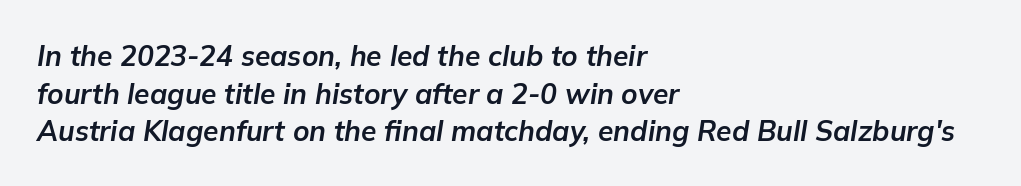
Q: Is the text bold? A: Yes.
Q: Is the text italic (slanted)? A: Yes, it leans right by about 9 degrees.
Q: Is the text underlined? A: No.
Q: How is the paragraph aligned? A: Left-aligned.
Q: Is the spacing between letters normal or unusually wide? A: Normal.
Q: Is the spacing between lines tight, normal or loose? A: Normal.
Q: Width (condensed, normal, or wide)? A: Normal.
Q: Stroke contrast? A: Low.
Q: x-height? A: Medium.
Q: Monospaced? A: No.
